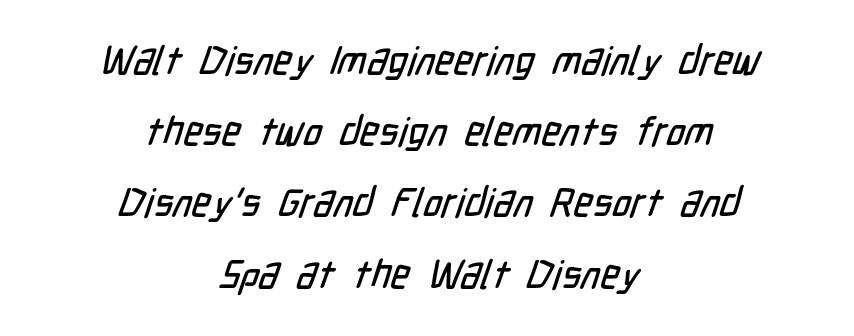
The image shows 40 px condensed sans-serif type; set centered, line spacing 1.78x, normal letter spacing, not underlined; low stroke contrast and a medium x-height.
